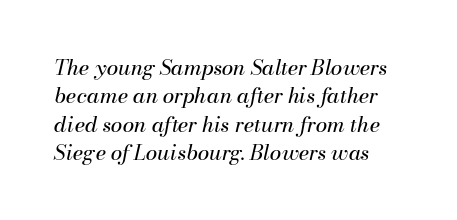
The image shows 21 px text type, italic (leaning right); set normal line spacing (1.35x), normal letter spacing, not underlined.
